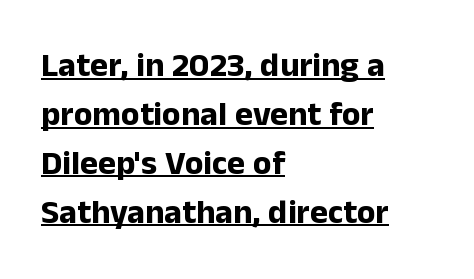
What decoration does the sample have? An underline. The glyphs have the mass of a bold cut. Upright lettering throughout. Compared with typical body copy, the letter spacing here is the same.
